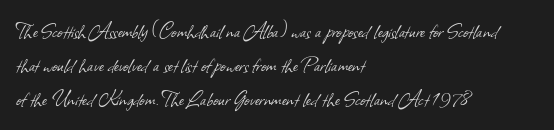
The zone under the glyphs is completely vacant. These lines keep a tight, regular rhythm from letter to letter. The cut favours lightness, reaching ordinary text weight at its darkest. These lines stack with their left ends in a neat column.
